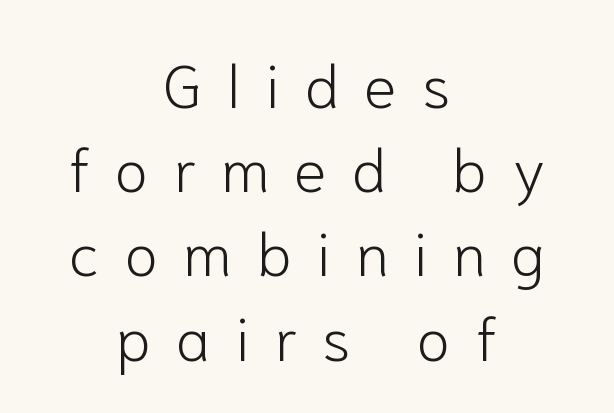
What's the leading like? Ordinary, nothing unusual. Glyph-to-glyph distance is far greater than everyday printed text. These lines are rendered in a variable-pitch font. Italic: no, the glyphs are upright roman. This is sans-serif lettering, the kind often seen on screens and signage. The words here are not underlined.
